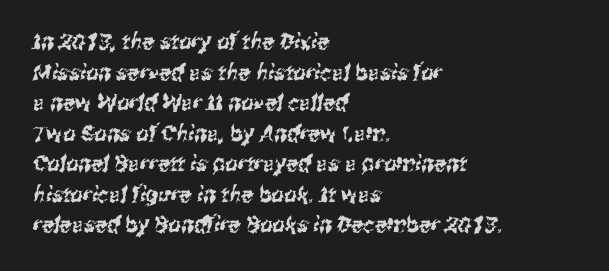
The image shows 22 px text type; set left-aligned, normal line spacing (1.39x), normal letter spacing, not underlined.
